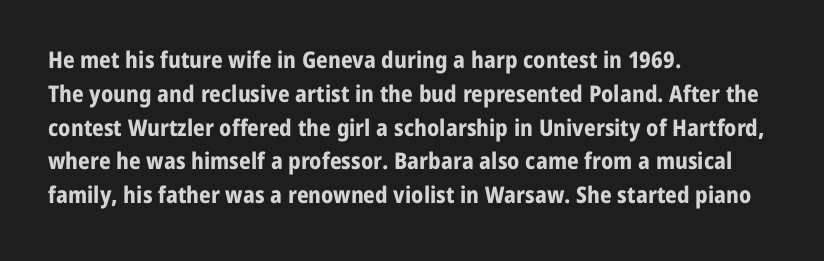
Q: Is the text bold? A: Yes.
Q: Is the text italic (slanted)? A: No, it is upright.
Q: Is the text underlined? A: No.
Q: How is the paragraph aligned? A: Left-aligned.
Q: Is the spacing between letters normal or unusually wide? A: Normal.
Q: Is the spacing between lines tight, normal or loose? A: Normal.
